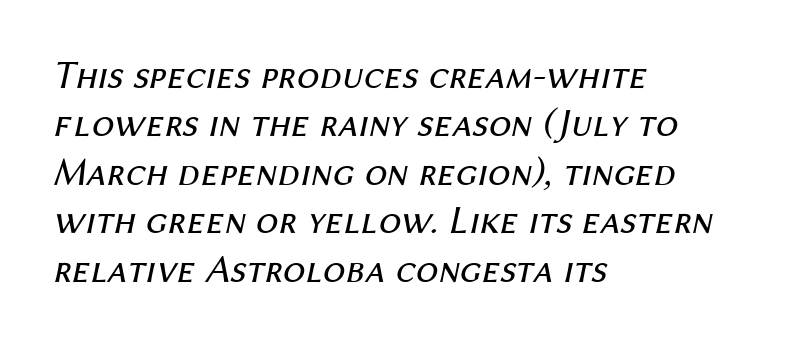
Q: Is the text bold? A: No.
Q: Is the text italic (slanted)? A: Yes, it leans right by about 12 degrees.
Q: Is the text underlined? A: No.
Q: How is the paragraph aligned? A: Left-aligned.
Q: Is the spacing between letters normal or unusually wide? A: Normal.
Q: Width (condensed, normal, or wide)? A: Normal.
Q: Stroke contrast? A: Medium.
Q: x-height? A: Medium.
Q: Monospaced? A: No.
